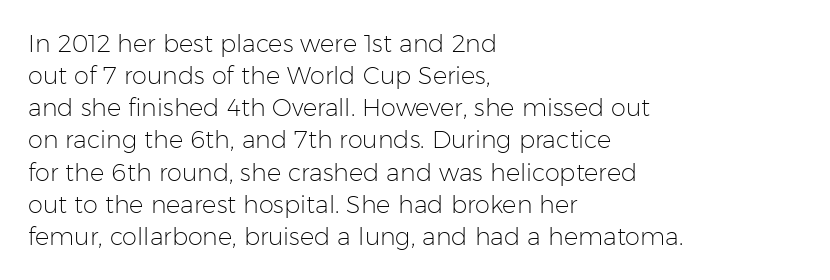
Q: Is the text bold? A: No.
Q: Is the text italic (slanted)? A: No, it is upright.
Q: Is the text underlined? A: No.
Q: How is the paragraph aligned? A: Left-aligned.
Q: Is the spacing between letters normal or unusually wide? A: Normal.
Q: Is the spacing between lines tight, normal or loose? A: Normal.
